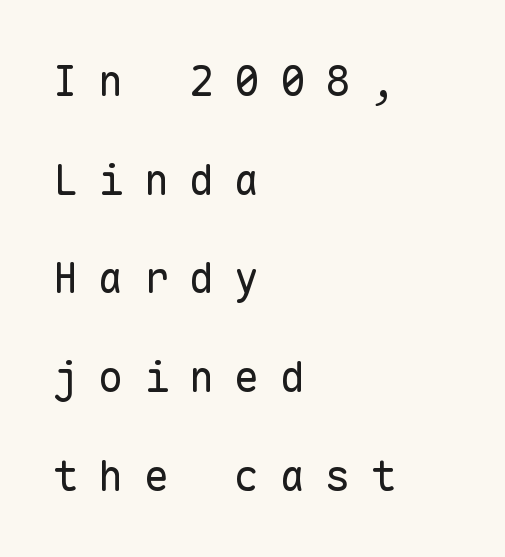
The image shows 42 px regular-weight sans-serif type, upright, monospaced; set left-aligned, loose line spacing (2.35x), unusually wide letter spacing (+0.48 em), not underlined; low stroke contrast and a medium x-height.
